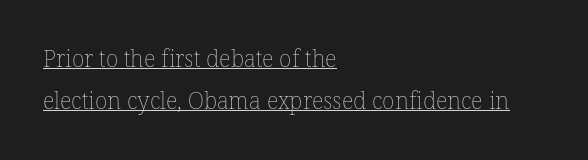
The letters look calm and open, with moderate or lighter stems. Descenders here cross a horizontal rule under the line. The lettering stays uniformly vertical, giving the passage a roman look. Observe the ordinary spacing: letters are neighbours, not strangers. Horizontally, the lines are justified to the leading edge only.
